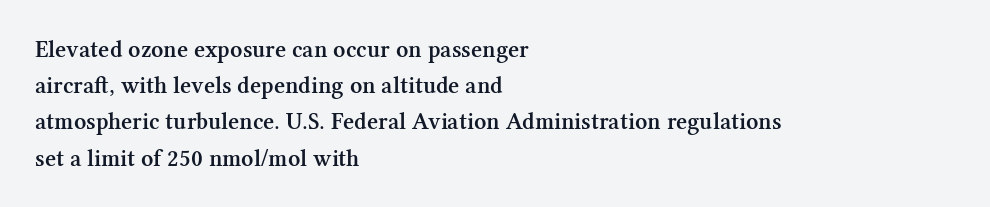
Quick note: not italic, upright. The baseline area is clear. Short and long lines alike share a common starting point at left. Students, observe: this is what conventionally led text looks like.
